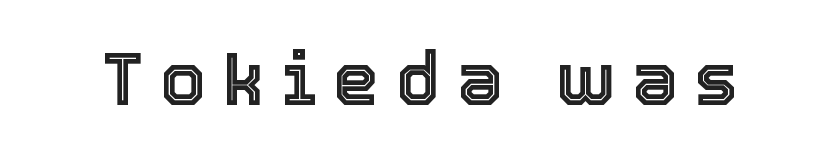
{"italic": "no", "width": "normal", "x_height": "medium", "monospaced": "no", "underline": "no", "letter_spacing": "wide", "letter_spacing_em": 0.23, "glyph_px": 73}
